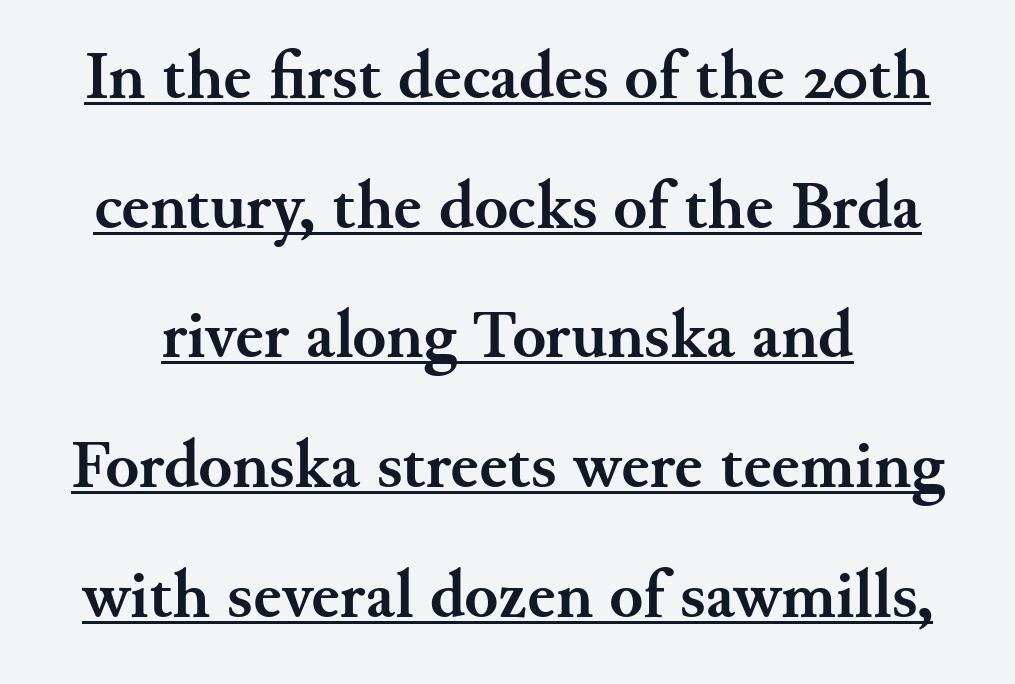
{"serif": "yes", "italic": "no", "bold": "yes", "weight": "semibold", "width": "normal", "stroke_contrast": "medium", "x_height": "small", "monospaced": "no", "underline": "yes", "line_spacing_ratio": 1.88, "letter_spacing": "normal", "letter_spacing_em": 0.0, "glyph_px": 69}
